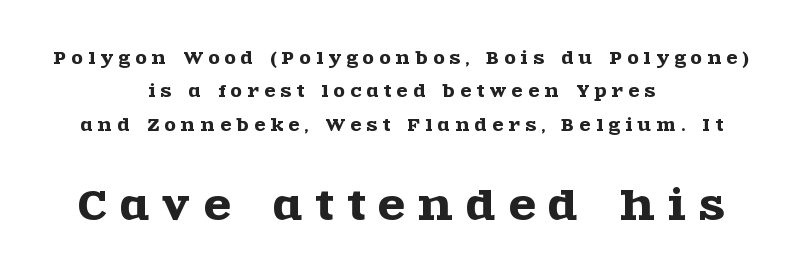
Larger block? The one below; the one above is distinctly smaller. These lines stand farther apart than default settings would place them. Observe the serifs anchoring each vertical stroke in this sample. Reading down the block, each line starts at a different indent, mirrored at its end. The font's upright variant was chosen for this text.
